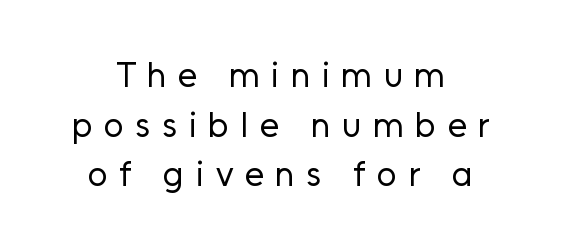
Q: Is the text bold? A: No.
Q: Is the text italic (slanted)? A: No, it is upright.
Q: Is the typeface a serif or a sans-serif typeface? A: Sans-serif.
Q: Is the text underlined? A: No.
Q: How is the paragraph aligned? A: Centered.
Q: Is the spacing between letters normal or unusually wide? A: Unusually wide.
Q: Is the spacing between lines tight, normal or loose? A: Normal.
Q: Width (condensed, normal, or wide)? A: Normal.
Q: Stroke contrast? A: Low.
Q: x-height? A: Medium.
Q: Monospaced? A: No.
